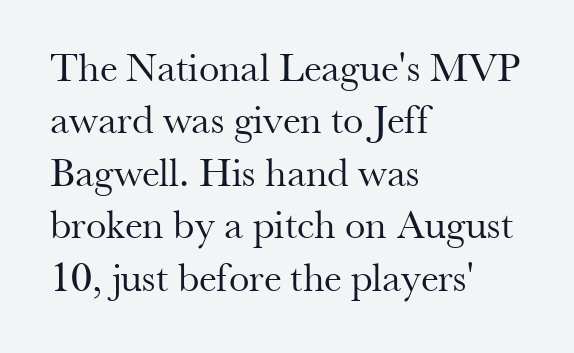
Character widths vary here, with narrow letters taking less room than wide ones. Students, observe: this is what conventionally led text looks like. The letters stand straight up with perfectly vertical stems. The space directly below the letters is spotless. Stems and bowls with no extra thickness — not bold. These lines stack with their left ends in a neat column.
